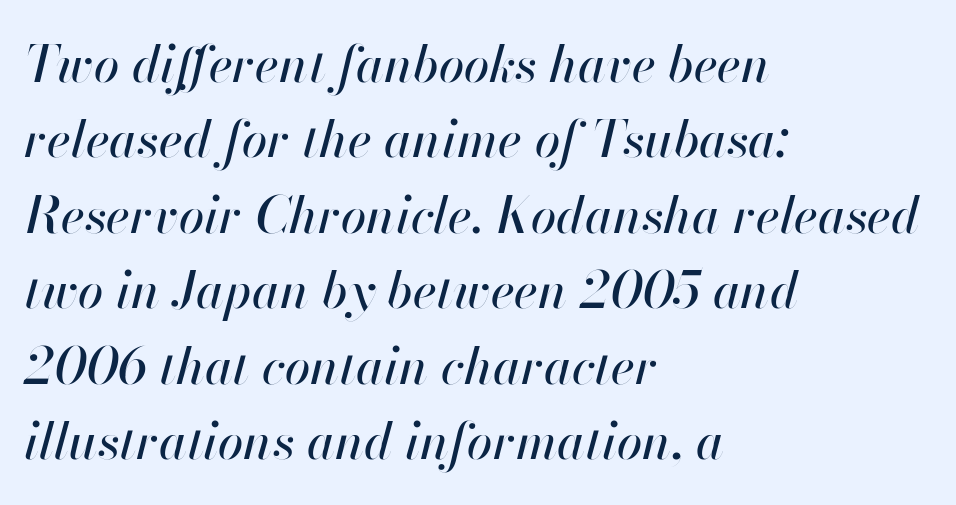
The image shows 51 px text type, italic (leaning right); set left-aligned, normal line spacing (1.48x), normal letter spacing, not underlined; high stroke contrast and a small x-height.
